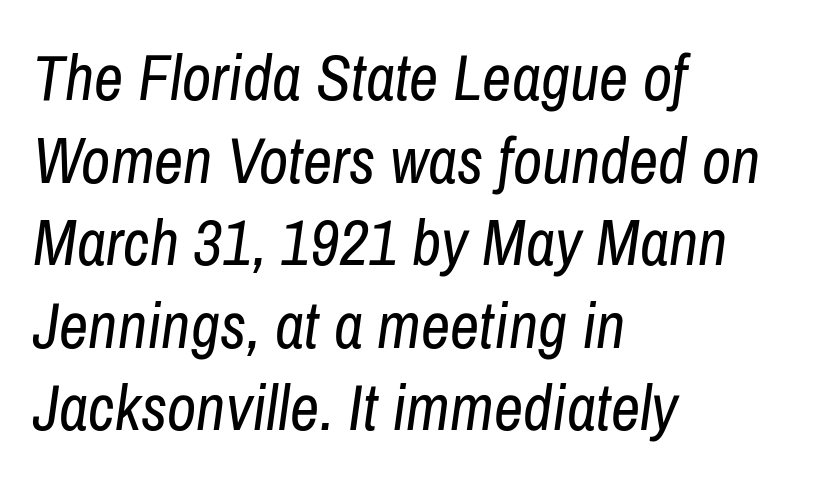
Line beginnings align vertically; line endings do not. There's an unmistakable incline to the writing here. Compared with typical paragraphs, the rows here are spaced about the same. Character widths vary here, with narrow letters taking less room than wide ones.
